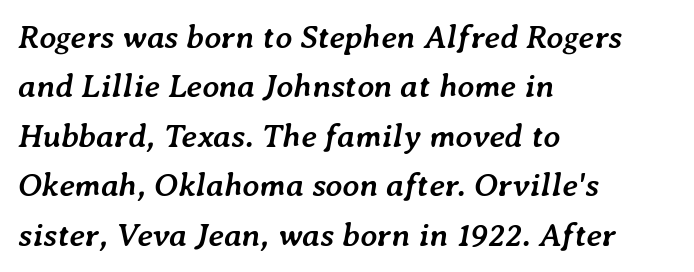
Q: Is the text bold? A: Yes.
Q: Is the text italic (slanted)? A: Yes, it leans right by about 7 degrees.
Q: Is the text underlined? A: No.
Q: How is the paragraph aligned? A: Left-aligned.
Q: Is the spacing between letters normal or unusually wide? A: Normal.
Q: Is the spacing between lines tight, normal or loose? A: Normal.
Q: Width (condensed, normal, or wide)? A: Normal.
Q: Stroke contrast? A: Low.
Q: x-height? A: Medium.
Q: Monospaced? A: No.
